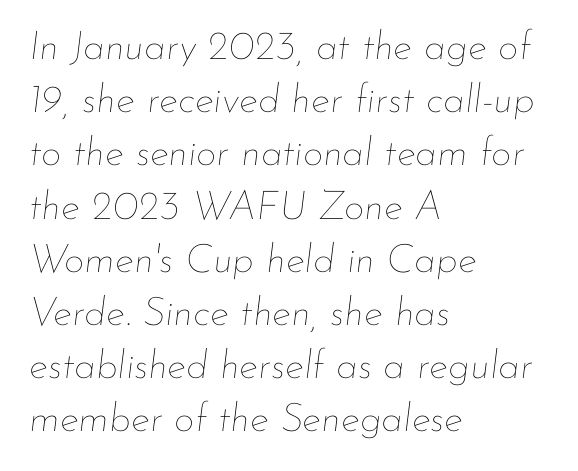
Only glyphs here, with clear space below each row. This sample has the flowing, uneven cadence of proportional lettering. No letter is thick-stroked: the sample isn't bold. Looking at the ascenders, they clearly lean. If you drew a ruler down the left edge, every line would touch it. Summary of vertical rhythm: regular, with standard interline spacing.
